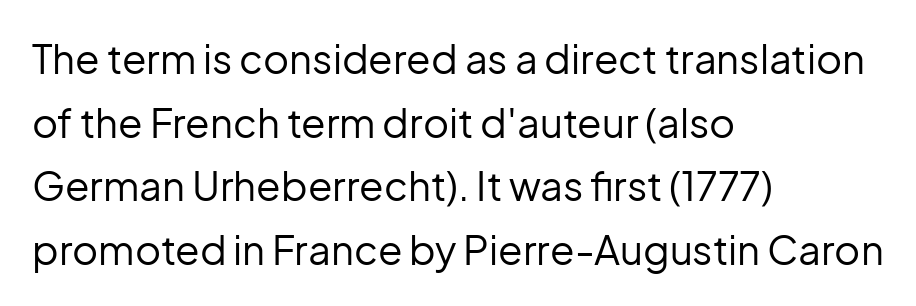
{"serif": "no", "italic": "no", "bold": "no", "weight": "regular", "width": "normal", "stroke_contrast": "low", "x_height": "medium", "monospaced": "no", "underline": "no", "align": "left", "line_spacing": "normal", "line_spacing_ratio": 1.59, "letter_spacing": "normal", "letter_spacing_em": 0.0, "glyph_px": 40}
